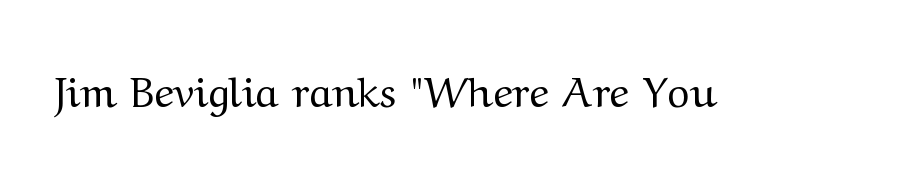
{"serif": "yes", "italic": "no", "bold": "no", "weight": "regular", "width": "wide", "stroke_contrast": "medium", "x_height": "medium", "monospaced": "no", "underline": "no", "letter_spacing": "normal", "letter_spacing_em": 0.0, "glyph_px": 42}
